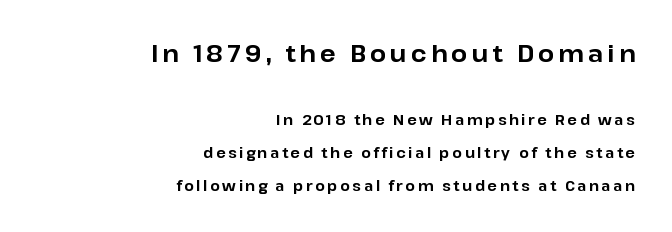
The image shows 23 px bold type, upright; set right-aligned, loose line spacing (2.36x), not underlined; the first (top) block is 1.64x larger.
